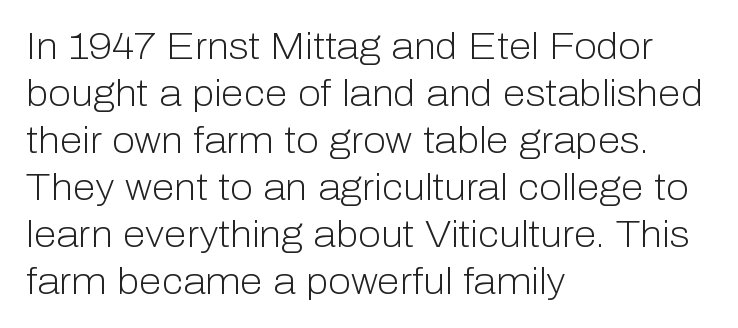
The image shows 37 px light sans-serif type, upright; set left-aligned, normal line spacing (1.27x), normal letter spacing, not underlined; low stroke contrast and a medium x-height.
